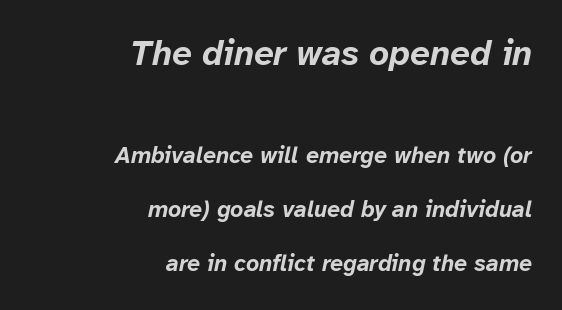
Q: Is the text bold? A: Yes.
Q: Is the text italic (slanted)? A: Yes, it leans right by about 12 degrees.
Q: Is the text underlined? A: No.
Q: How is the paragraph aligned? A: Right-aligned.
Q: Is the spacing between letters normal or unusually wide? A: Normal.
Q: Is the spacing between lines tight, normal or loose? A: Loose.
Q: Which block of text is set in a larger size, the first (top) or the second (bottom)? A: The first (top) one.
Q: Width (condensed, normal, or wide)? A: Normal.
Q: Stroke contrast? A: Low.
Q: x-height? A: Medium.
Q: Monospaced? A: No.
